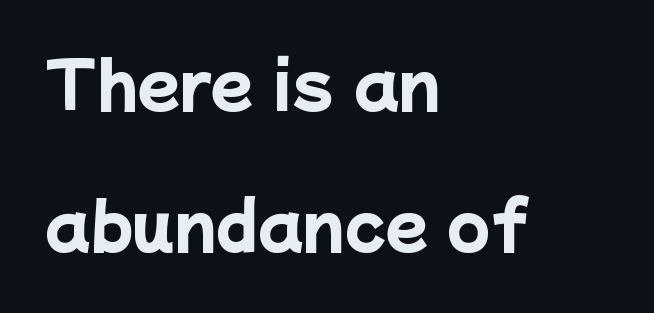
The image shows 62 px heavy sans-serif type; set left-aligned, loose line spacing (2.28x), normal letter spacing, not underlined; low stroke contrast and a medium x-height.
